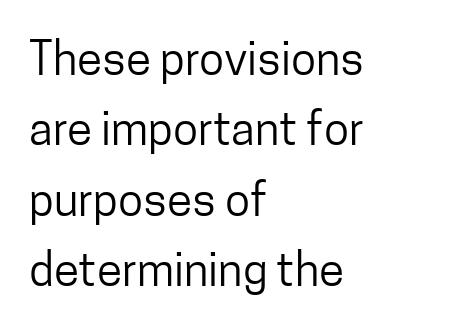
{"serif": "no", "italic": "no", "bold": "no", "weight": "regular", "width": "condensed", "stroke_contrast": "low", "x_height": "medium", "monospaced": "no", "underline": "no", "align": "left", "line_spacing": "normal", "line_spacing_ratio": 1.53, "letter_spacing": "normal", "letter_spacing_em": 0.0, "glyph_px": 46}
